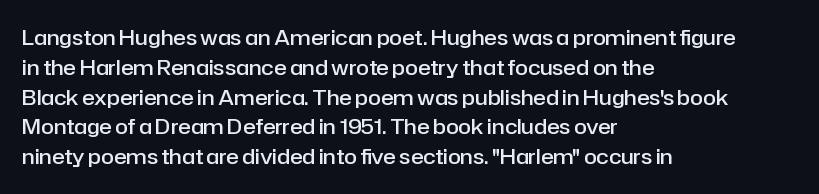
The image shows 21 px text type, upright; set left-aligned, normal line spacing (1.42x), normal letter spacing, not underlined.
